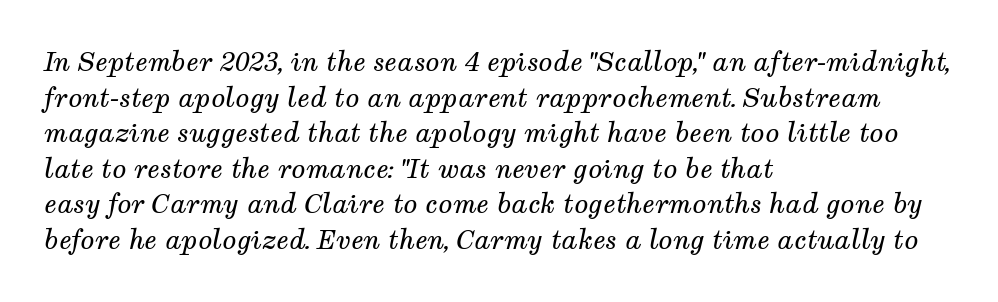
Q: Is the text bold? A: No.
Q: Is the text italic (slanted)? A: Yes, it leans right by about 12 degrees.
Q: Is the text underlined? A: No.
Q: How is the paragraph aligned? A: Left-aligned.
Q: Is the spacing between letters normal or unusually wide? A: Normal.
Q: Is the spacing between lines tight, normal or loose? A: Normal.
